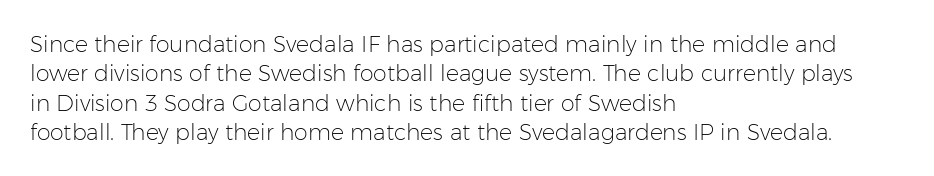
Caption: face not bold, strokes unweighted. Whoever set this chose a conventional vertical rhythm. This sample uses plain, unmodified letter spacing. The lettering stays uniformly vertical, giving the passage a roman look. Rule under the text: the space is simply empty.
